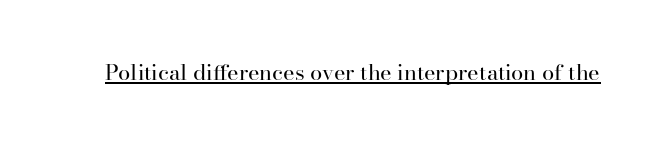
Does a line run under the words? Yes, clearly. Each word holds together tightly as a unit, with standard inter-letter gaps. When letters stand straight like this, we call the style roman or upright. Compared with a typical body face, this is equally light or lighter still.
